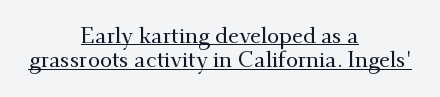
The glyphs are accompanied by a horizontal stroke just below them. The horizontal fit of the characters is conventional and even. The whitespace from short lines is split evenly between both sides. When letters stand straight like this, we call the style roman or upright. The block of text is dense from top to bottom, with scant space between rows.
